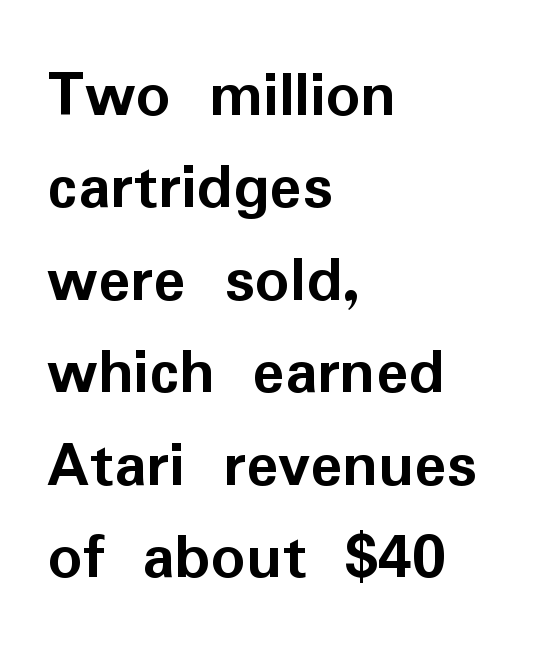
Normally led — the rows are evenly, conventionally spaced. These lines were composed using upright roman letters. Has an underline been added? It has not. Students, this is bold: see how much ink each stroke carries. A typesetter would call this zero additional tracking. Are there feet on the stems? There aren't — it's a sans.
